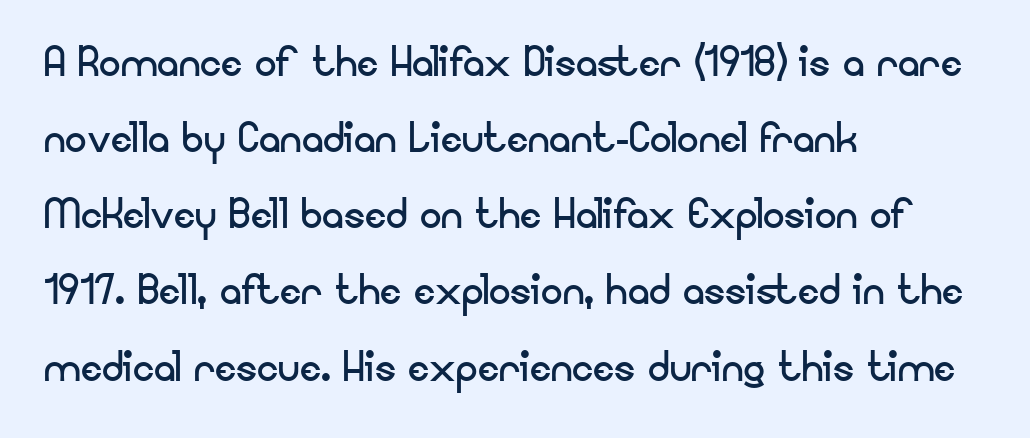
Q: Is the text bold? A: No.
Q: Is the text italic (slanted)? A: No, it is upright.
Q: Is the typeface a serif or a sans-serif typeface? A: Sans-serif.
Q: Is the text underlined? A: No.
Q: How is the paragraph aligned? A: Left-aligned.
Q: Is the spacing between letters normal or unusually wide? A: Normal.
Q: Is the spacing between lines tight, normal or loose? A: Normal.
Q: Width (condensed, normal, or wide)? A: Normal.
Q: Stroke contrast? A: Low.
Q: x-height? A: Small.
Q: Monospaced? A: No.
